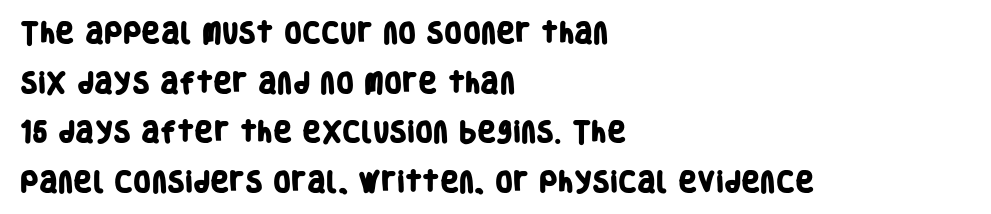
{"bold": "yes", "underline": "no", "align": "left", "line_spacing": "loose", "line_spacing_ratio": 2.16, "letter_spacing": "normal", "letter_spacing_em": 0.0, "glyph_px": 23}
